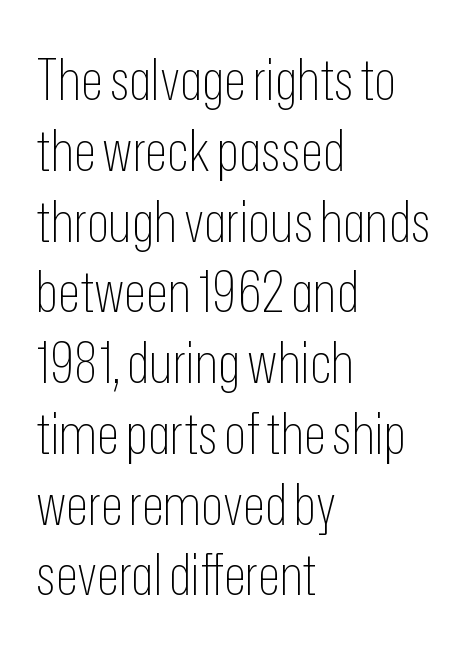
The image shows 58 px thin, condensed sans-serif type, upright; set left-aligned, line spacing 1.22x, normal letter spacing, not underlined; low stroke contrast and a medium x-height.
